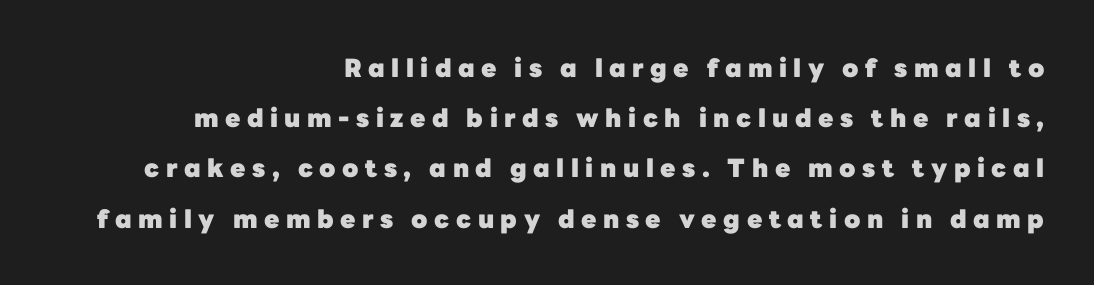
Q: Is the text bold? A: Yes.
Q: Is the text italic (slanted)? A: No, it is upright.
Q: Is the text underlined? A: No.
Q: How is the paragraph aligned? A: Right-aligned.
Q: Is the spacing between letters normal or unusually wide? A: Unusually wide.
Q: Is the spacing between lines tight, normal or loose? A: Loose.
